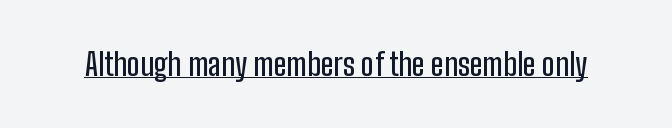
{"serif": "no", "italic": "no", "width": "condensed", "stroke_contrast": "low", "x_height": "medium", "monospaced": "no", "underline": "yes", "letter_spacing": "normal", "letter_spacing_em": 0.0, "glyph_px": 31}
